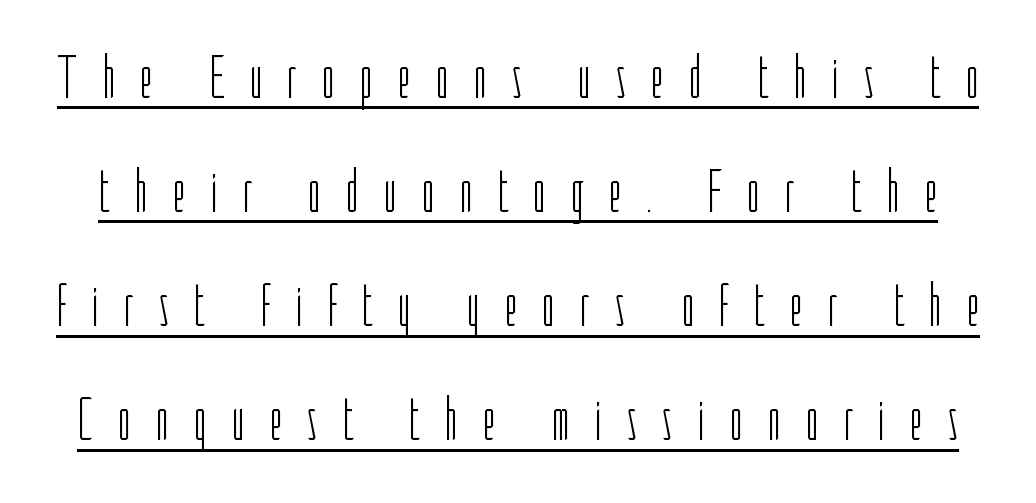
The image shows 61 px light, condensed sans-serif type, upright; set line spacing 1.87x, unusually wide letter spacing (+0.39 em), underlined; low stroke contrast and a medium x-height.
